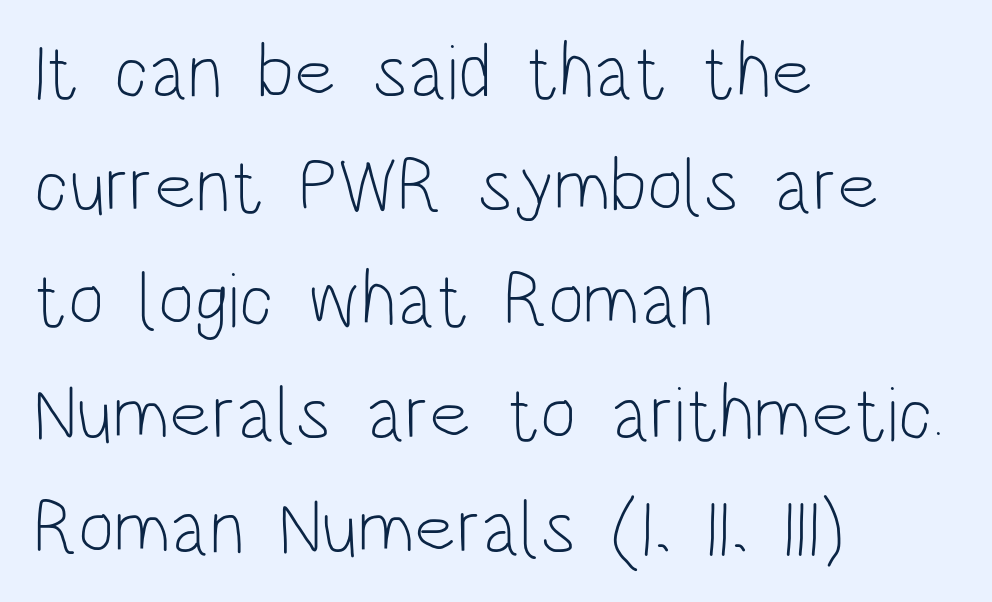
The image shows 77 px light, condensed sans-serif type, upright; set left-aligned, normal line spacing (1.48x), normal letter spacing, not underlined; low stroke contrast and a large x-height.
